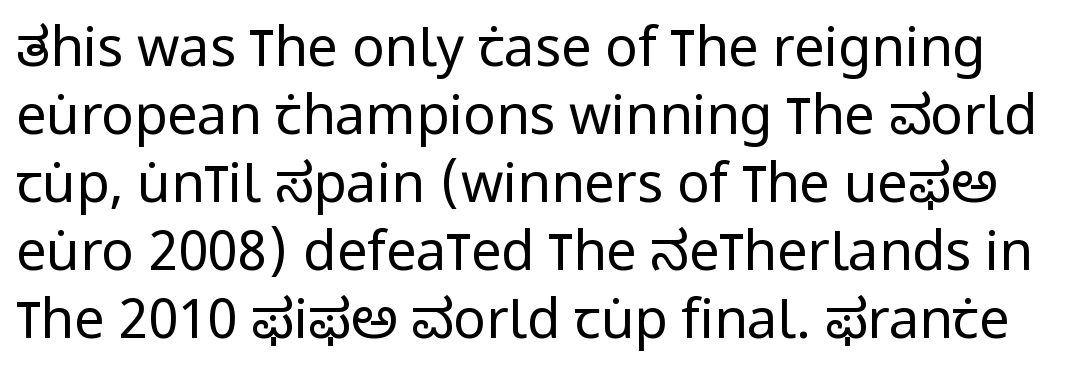
The image shows 54 px regular-weight, condensed sans-serif type, upright; set normal line spacing (1.26x), normal letter spacing, not underlined; low stroke contrast and a large x-height.
